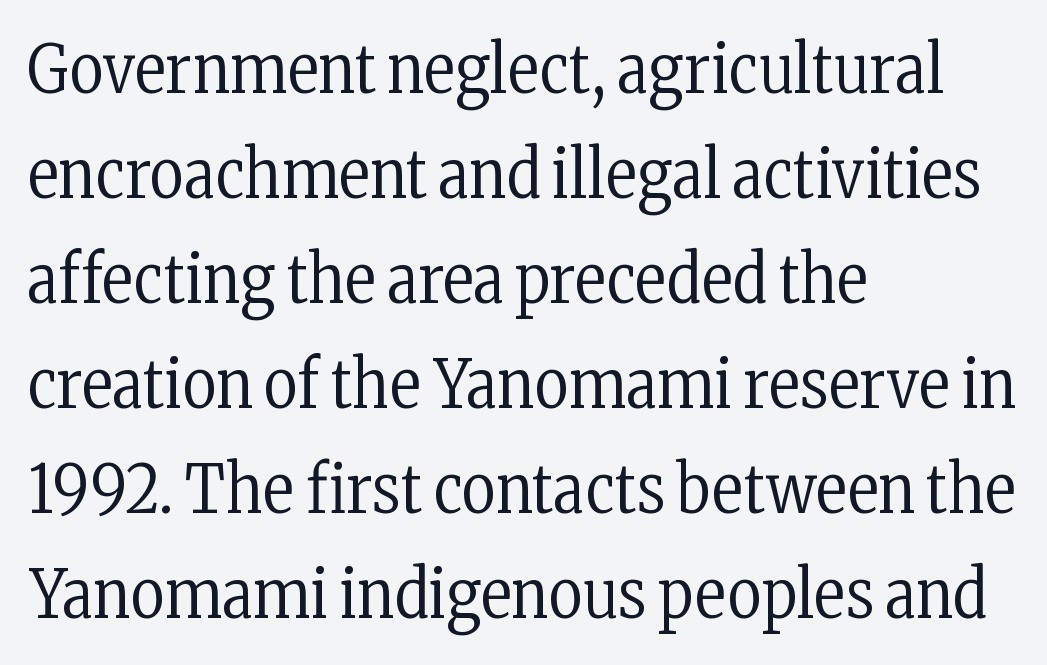
{"serif": "yes", "italic": "no", "bold": "no", "weight": "regular", "width": "condensed", "stroke_contrast": "low", "x_height": "medium", "monospaced": "no", "underline": "no", "align": "left", "line_spacing": "normal", "line_spacing_ratio": 1.59, "letter_spacing": "normal", "letter_spacing_em": 0.0, "glyph_px": 66}
